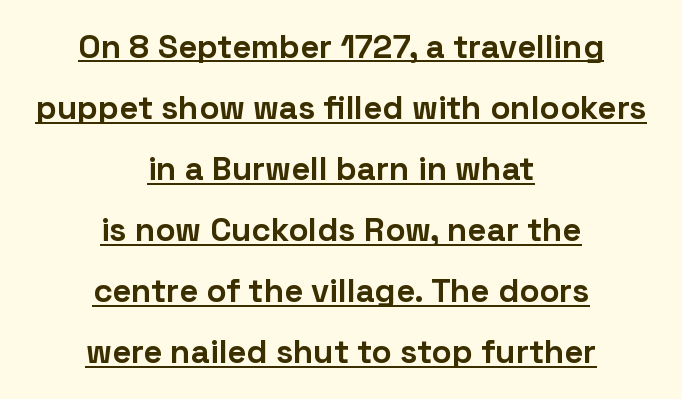
The image shows 33 px bold sans-serif type, upright; set centered, line spacing 1.85x, normal letter spacing, underlined; low stroke contrast and a medium x-height.
